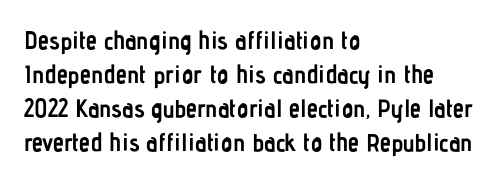
{"italic": "no", "bold": "yes", "underline": "no", "align": "left", "line_spacing": "normal", "line_spacing_ratio": 1.36, "letter_spacing": "normal", "letter_spacing_em": 0.0, "glyph_px": 25}
